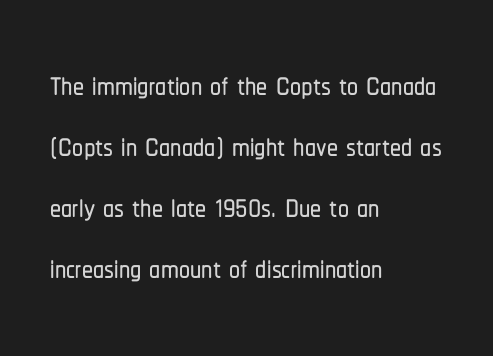
{"serif": "no", "italic": "no", "width": "condensed", "stroke_contrast": "low", "x_height": "medium", "monospaced": "no", "underline": "no", "align": "left", "line_spacing": "normal", "line_spacing_ratio": 1.39, "letter_spacing": "normal", "letter_spacing_em": 0.0, "glyph_px": 44}
